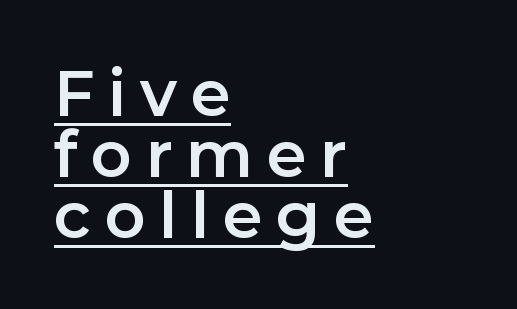
The image shows 64 px sans-serif type, upright; set left-aligned, tight line spacing (0.95x), unusually wide letter spacing (+0.21 em), underlined; low stroke contrast and a medium x-height.
